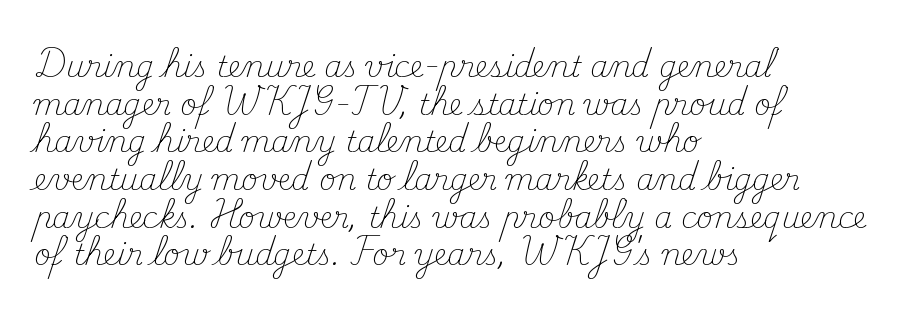
{"serif": "yes", "bold": "no", "weight": "light", "width": "normal", "stroke_contrast": "medium", "x_height": "small", "monospaced": "no", "underline": "no", "align": "left", "line_spacing": "normal", "line_spacing_ratio": 1.3, "letter_spacing": "normal", "letter_spacing_em": 0.0, "glyph_px": 29}
